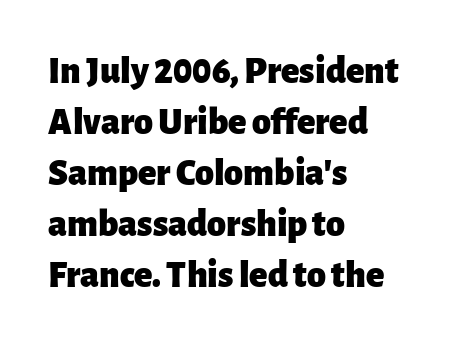
The rendering anchors every line to the left-hand side. I'd describe the lettering as bold — thick and assertive. This is sans-serif lettering, the kind often seen on screens and signage. The foot of each line stays bare and open. Each word holds together tightly as a unit, with standard inter-letter gaps.
